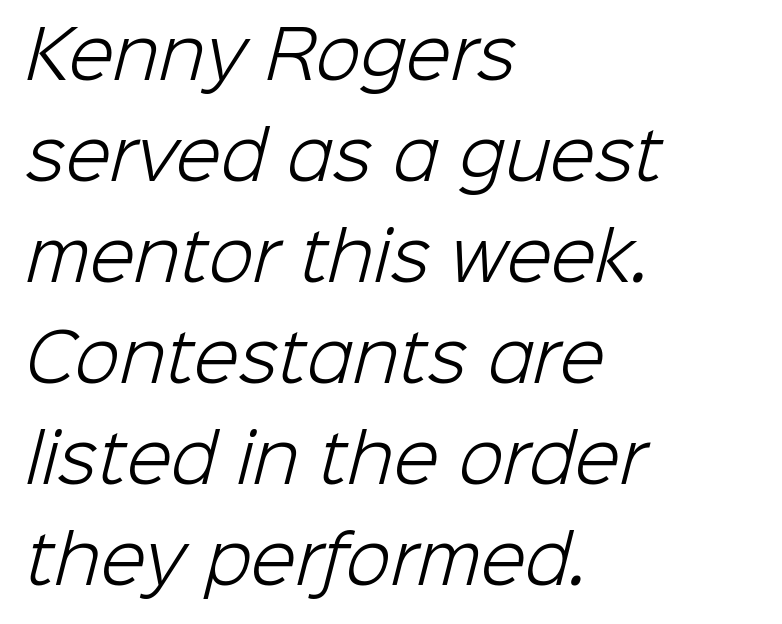
Weight: in the light-to-regular range. The glyphs are unaccompanied by any horizontal stroke below them. This sample has the flowing, uneven cadence of proportional lettering. This rendering employs a face without finishing strokes, i.e., a sans-serif.
